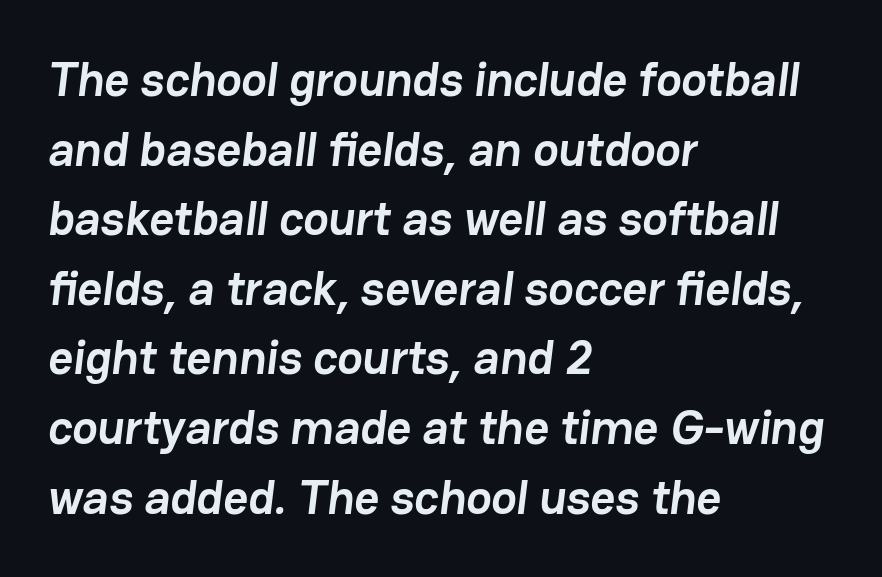
The image shows 48 px semibold sans-serif type; set left-aligned, normal line spacing (1.45x), normal letter spacing, not underlined; low stroke contrast and a medium x-height.
